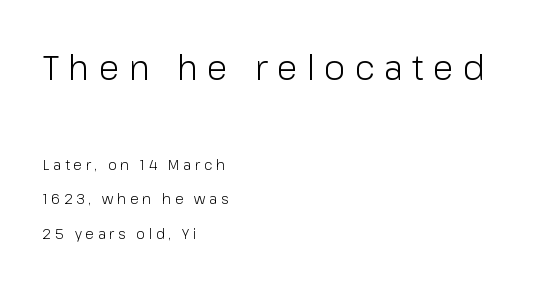
The more generous point size was reserved for the upper chunk. Quick note: not italic, upright. The tracking reads as deliberately expanded to a designer's eye. The designer dialed line spacing up above the default. Nothing heavy about these letters — not bold at all. The space beneath each line is pristine and unruled.
